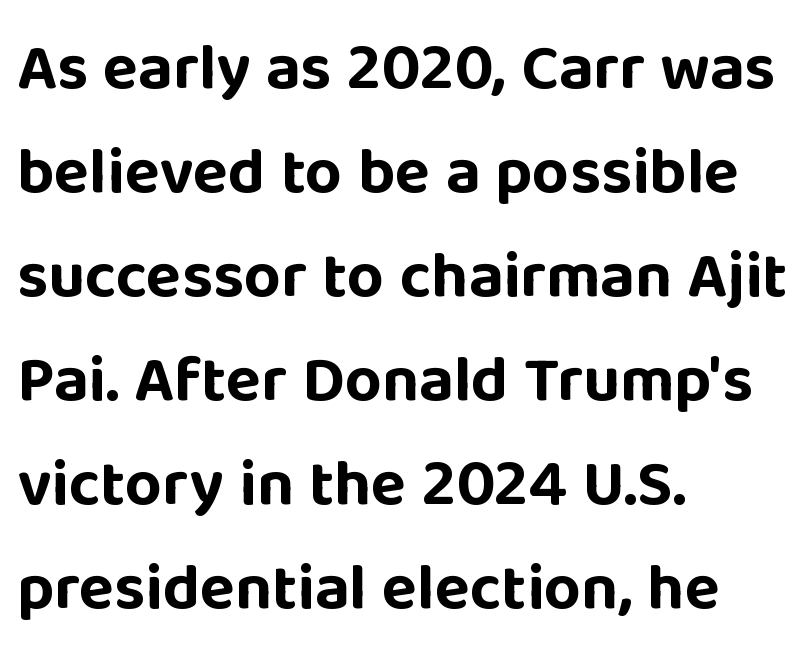
Q: Is the text bold? A: Yes.
Q: Is the text italic (slanted)? A: No, it is upright.
Q: Is the typeface a serif or a sans-serif typeface? A: Sans-serif.
Q: Is the text underlined? A: No.
Q: How is the paragraph aligned? A: Left-aligned.
Q: Is the spacing between letters normal or unusually wide? A: Normal.
Q: Is the spacing between lines tight, normal or loose? A: Normal.
Q: Width (condensed, normal, or wide)? A: Normal.
Q: Stroke contrast? A: Low.
Q: x-height? A: Large.
Q: Monospaced? A: No.
